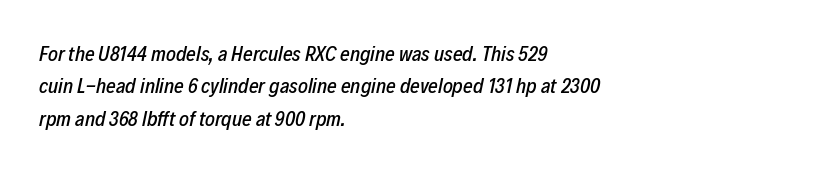
Look at the tracking — it's just the regular setting, nothing added. Unmarked baselines from the first word to the last. Casual observation: everything's shoved over to the left. Italic? Definitely — the glyphs are oblique.
